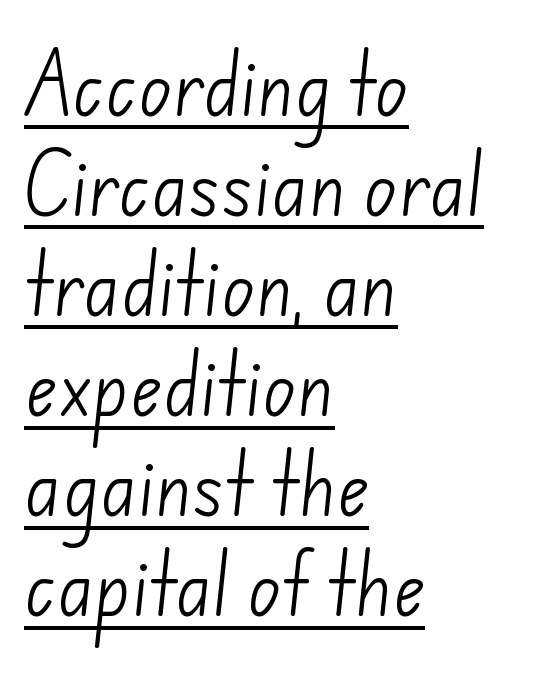
Q: Is the text bold? A: No.
Q: Is the typeface a serif or a sans-serif typeface? A: Sans-serif.
Q: Is the text underlined? A: Yes.
Q: How is the paragraph aligned? A: Left-aligned.
Q: Is the spacing between letters normal or unusually wide? A: Normal.
Q: Is the spacing between lines tight, normal or loose? A: Normal.
Q: Width (condensed, normal, or wide)? A: Normal.
Q: Stroke contrast? A: Low.
Q: x-height? A: Small.
Q: Monospaced? A: No.
